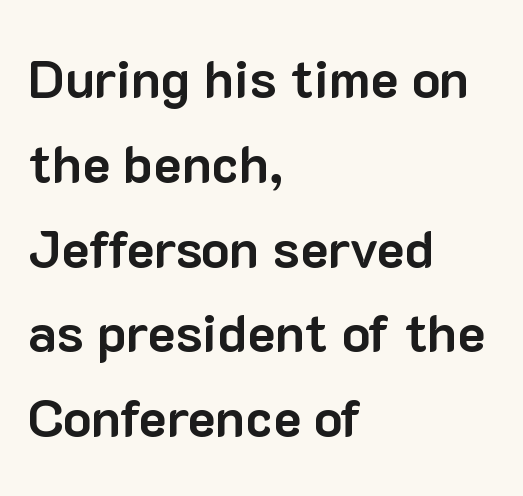
Characters follow at the spacing the type designer built in. Does the leading feel generous? No, just average. The letters carry no serifs — their stems end cleanly without finishing strokes. Each row of text sits above clean, open space. These lines carry a lot of weight — the face is fully bold. Do the characters align in a grid? No, the font is proportional.
